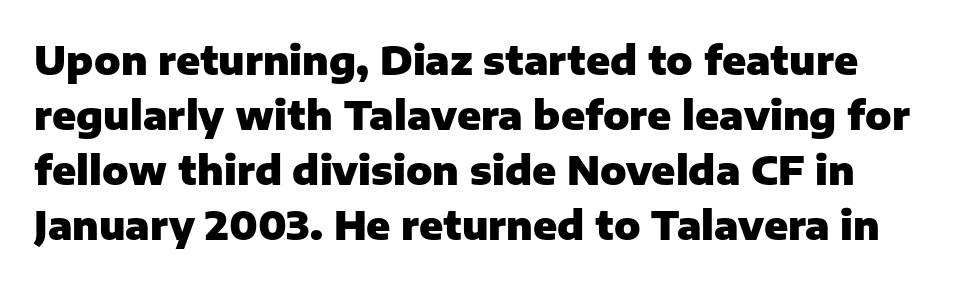
There is no visible air inserted between adjacent glyphs. In terms of weight, the rendering is a true, heavy bold. No italicization has been applied; the sample stays upright. No feet cap the strokes, marking this as sans-serif type. Anything drawn beneath the words? Only blank space. Leading matches the norm, producing a regular column.
